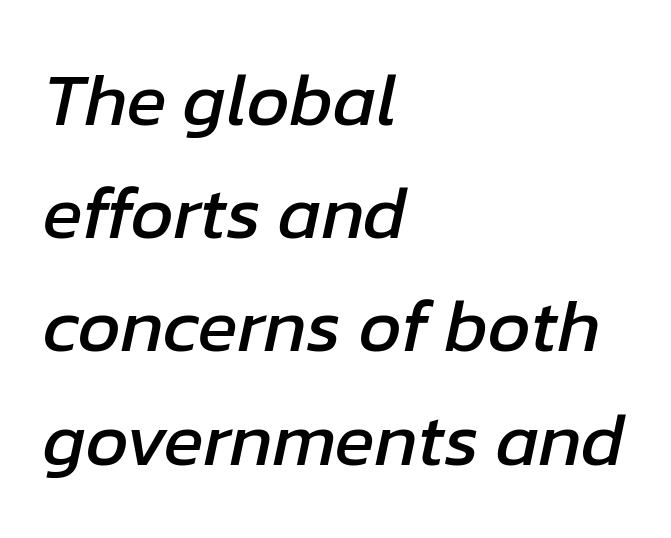
Q: Is the text italic (slanted)? A: Yes, it leans right by about 12 degrees.
Q: Is the text underlined? A: No.
Q: How is the paragraph aligned? A: Left-aligned.
Q: Is the spacing between letters normal or unusually wide? A: Normal.
Q: Is the spacing between lines tight, normal or loose? A: Normal.
Q: Width (condensed, normal, or wide)? A: Normal.
Q: Stroke contrast? A: Low.
Q: x-height? A: Medium.
Q: Monospaced? A: No.
